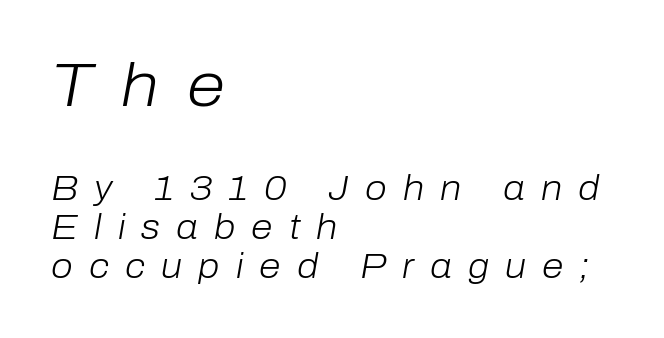
Size hierarchy here favors the leading block over the trailing one. Weight: regular or lighter. The face used here is proportionally spaced, like ordinary book or web type. The string is rendered with underlining switched off. The lines are quadded left.
